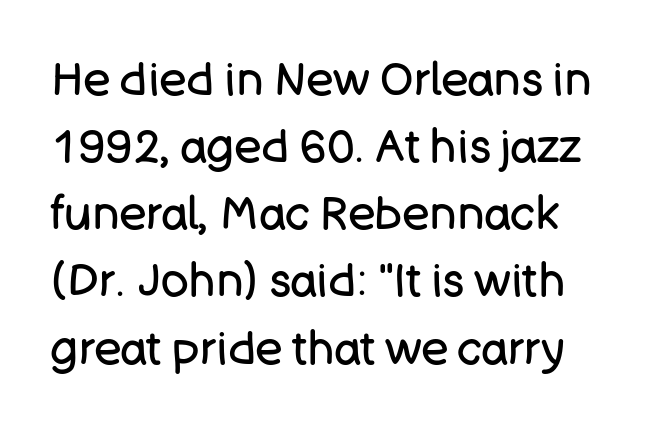
Q: Is the text bold? A: No.
Q: Is the text italic (slanted)? A: No, it is upright.
Q: Is the typeface a serif or a sans-serif typeface? A: Sans-serif.
Q: Is the text underlined? A: No.
Q: Is the spacing between letters normal or unusually wide? A: Normal.
Q: Is the spacing between lines tight, normal or loose? A: Normal.
Q: Width (condensed, normal, or wide)? A: Normal.
Q: Stroke contrast? A: Low.
Q: x-height? A: Large.
Q: Monospaced? A: No.
